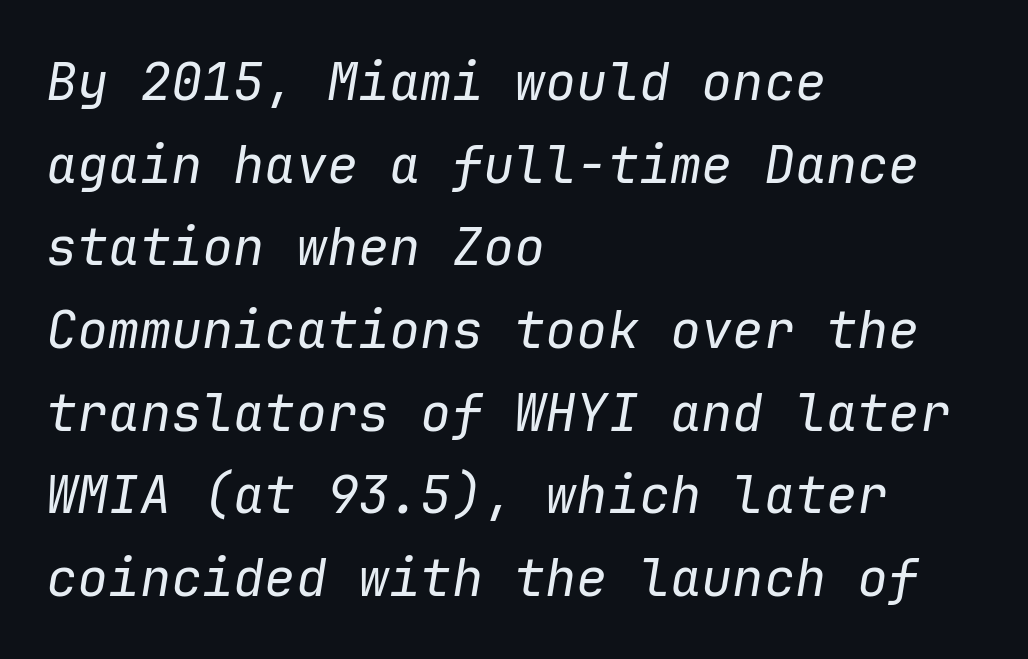
The image shows 52 px regular-weight type, italic (leaning right), monospaced; set left-aligned, normal line spacing (1.59x), normal letter spacing, not underlined; low stroke contrast and a medium x-height.
